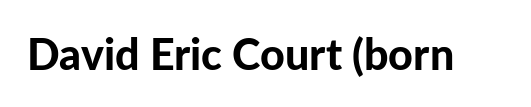
I'd call this a sans setting — the letters go barefoot. It's the straight-up-and-down kind of type. This rendering leaves character spacing at its baseline value. The face used here is proportionally spaced, like ordinary book or web type. Heft: maximum for text — a bold. Clear beneath every line of the passage.
